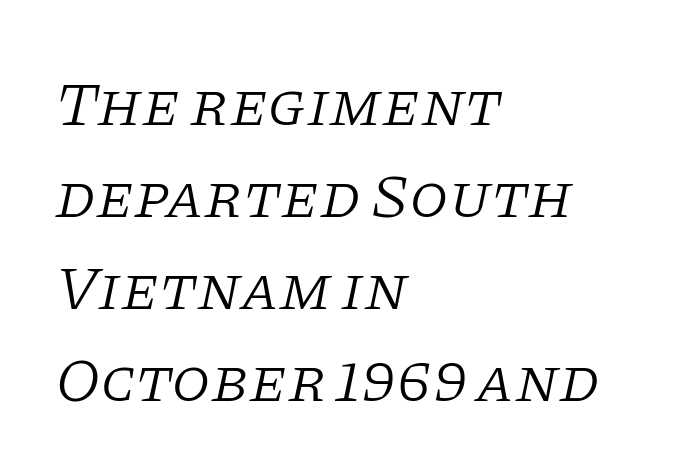
The image shows 63 px light serif type, italic (leaning right); set left-aligned, normal line spacing (1.46x), normal letter spacing, not underlined; low stroke contrast and a large x-height.
